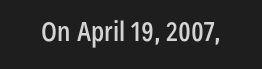
The image shows 27 px text type, upright; set normal letter spacing, not underlined.
